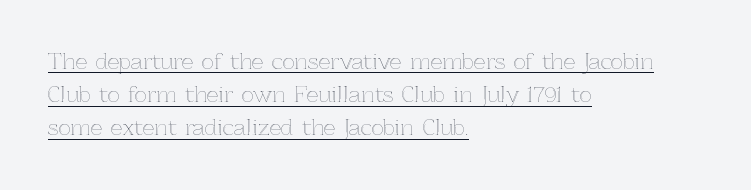
Is there much room between lines? A standard amount, neither cramped nor airy. Quick note: not italic, upright. Descenders here cross a horizontal rule under the line. This sample is left-justified, so line endings fall wherever the words run out. The gaps between neighbouring characters are ordinary and unremarkable.
